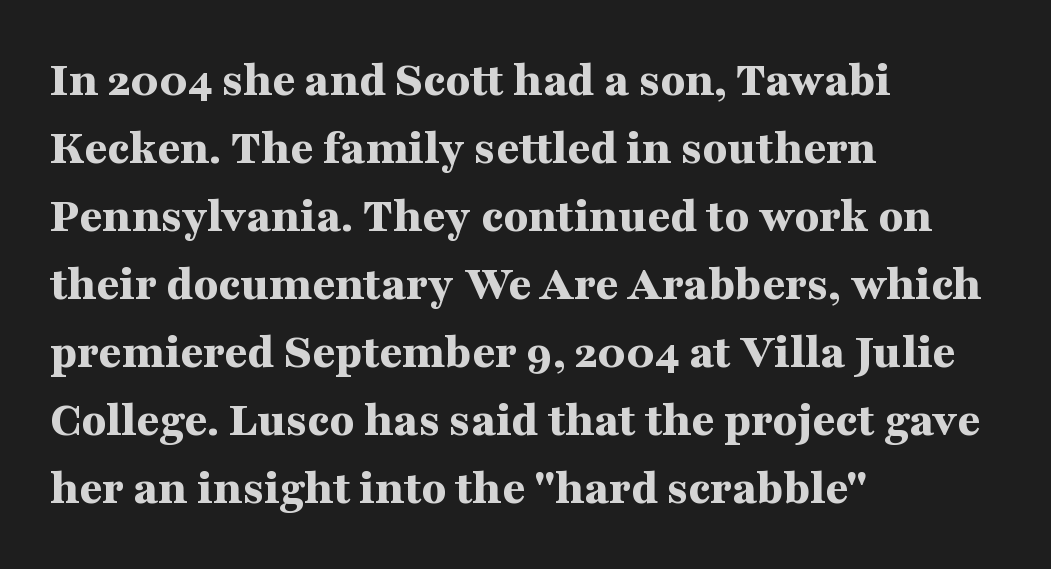
The image shows 50 px bold, wide serif type, upright; set left-aligned, normal line spacing (1.36x), normal letter spacing, not underlined; medium stroke contrast and a medium x-height.
